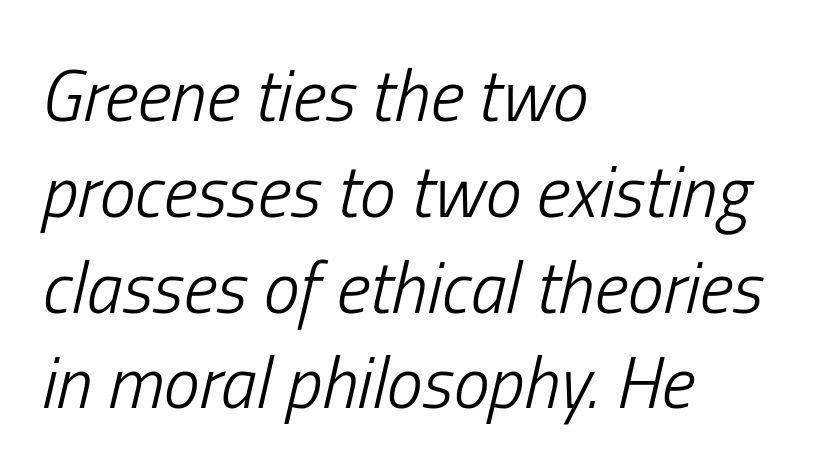
{"italic": "yes", "lean": "right", "slant_degrees": 13, "bold": "no", "weight": "light", "width": "condensed", "stroke_contrast": "low", "x_height": "medium", "monospaced": "no", "underline": "no", "align": "left", "line_spacing": "normal", "line_spacing_ratio": 1.33, "letter_spacing": "normal", "letter_spacing_em": 0.0, "glyph_px": 72}
